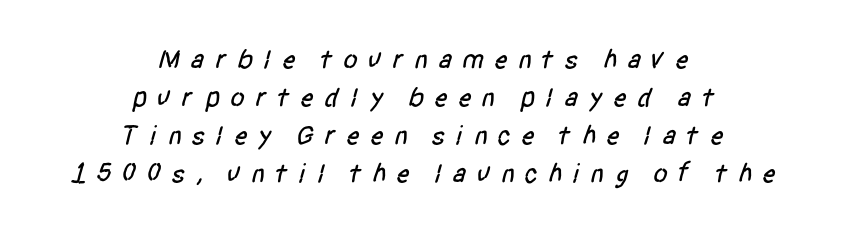
These lines are centered, leaving both edges ragged. These lines sit exactly where default settings would place them. Tracking here is generous; glyphs stand well apart from one another. The zone under the glyphs is completely vacant.
